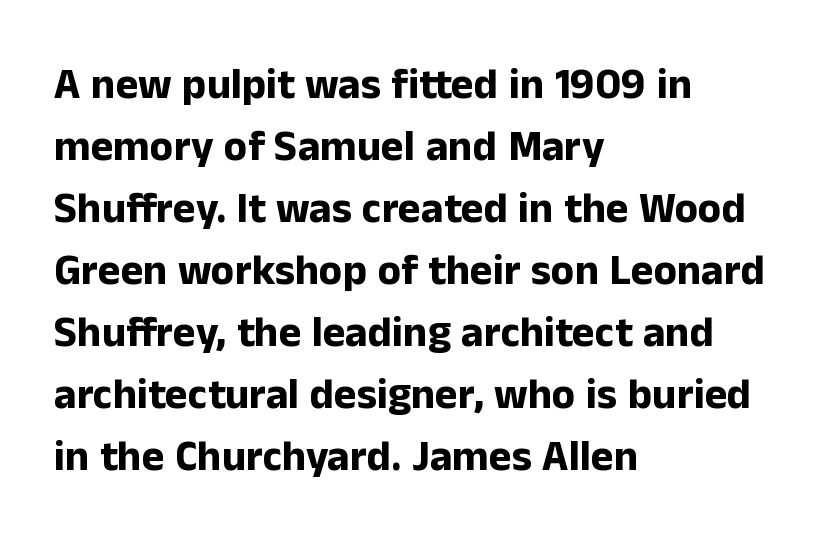
A classic flush-left, rag-right setting is used for this passage. Quick note: underline off. These lines are rendered in a variable-pitch font. Thick stems and heavy bowls — unmistakably bold. Rows of type keep a routine distance in the vertical direction.
